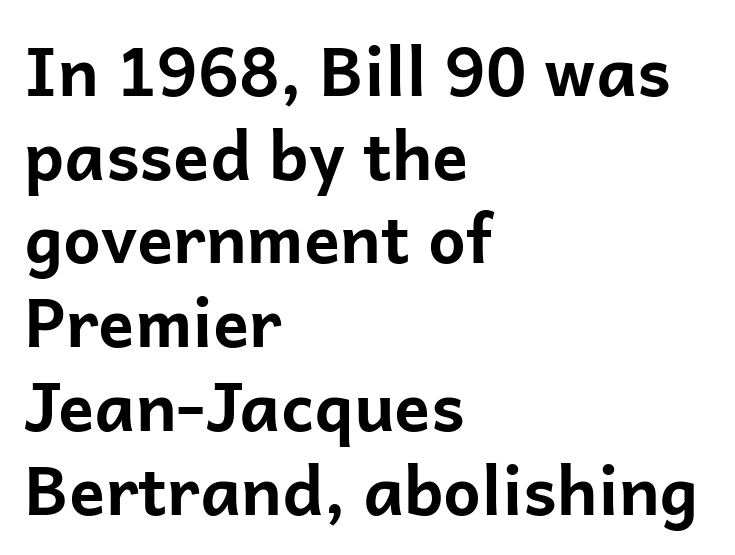
This sample uses a sans-serif face. How heavy is the stroke? Heavy — this is a bold. Line starts are locked; line ends wander. Think of a printed novel: that variable character pitch is what you see here. This sample uses an upright cut, with every glyph sitting square on the baseline.
